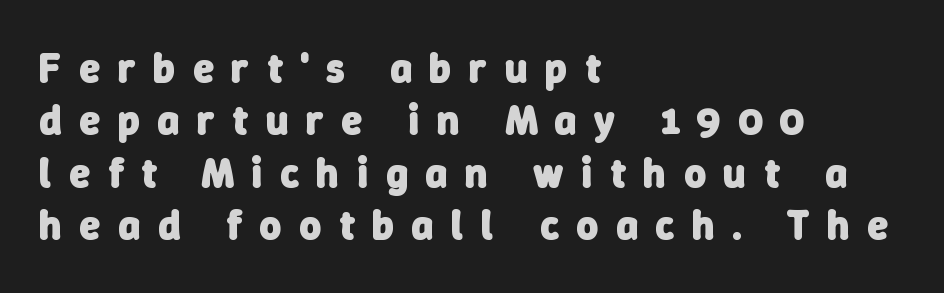
{"serif": "no", "bold": "yes", "weight": "heavy", "width": "normal", "stroke_contrast": "low", "x_height": "medium", "monospaced": "no", "underline": "no", "align": "left", "line_spacing": "normal", "line_spacing_ratio": 1.25, "letter_spacing": "wide", "letter_spacing_em": 0.42, "glyph_px": 42}
